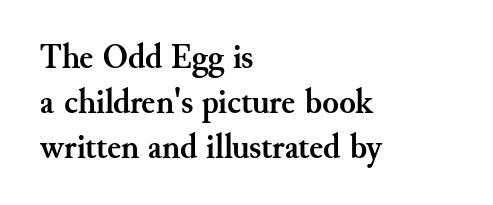
The tracking reads as untouched default to a designer's eye. Proportional: the letters do not fall into vertical columns. The passage is arranged the way most books set body copy — flush left. Designer's note — italics off, roman on. A typesetter would call this leading conventional body-copy spacing.
